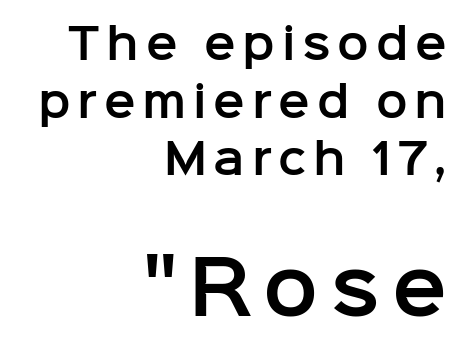
Caption: multi-line text, flush right, ragged left. Is this a sans? Yes — the strokes have no serifs. Two sizes are in play, and the larger belongs to the second block. The letters advance in unequal steps, a hallmark of proportional type.
